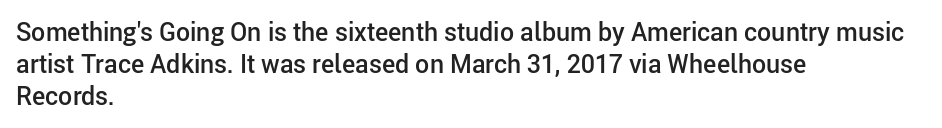
The image shows 25 px text type, upright; set left-aligned, normal line spacing (1.28x), normal letter spacing, not underlined.
